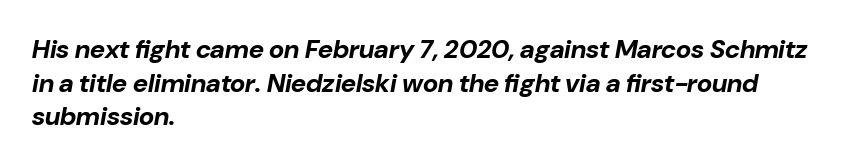
{"italic": "yes", "lean": "right", "slant_degrees": 10, "bold": "yes", "underline": "no", "align": "left", "line_spacing": "normal", "line_spacing_ratio": 1.29, "letter_spacing": "normal", "letter_spacing_em": 0.0, "glyph_px": 26}
